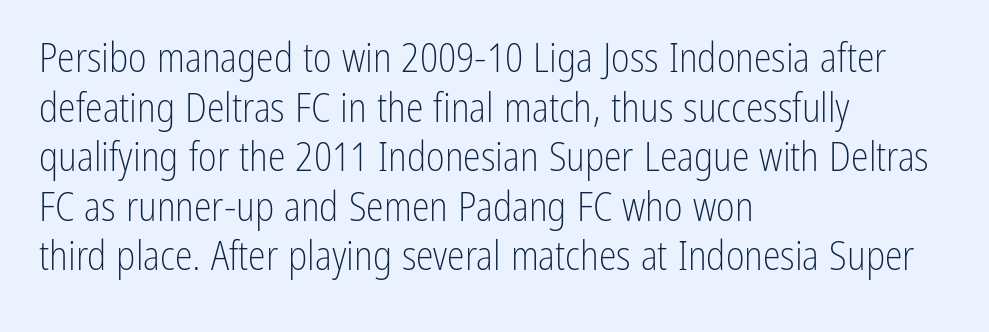
{"serif": "no", "italic": "no", "bold": "no", "weight": "light", "width": "condensed", "stroke_contrast": "low", "x_height": "medium", "monospaced": "no", "underline": "no", "align": "left", "line_spacing_ratio": 1.24, "letter_spacing": "normal", "letter_spacing_em": 0.0, "glyph_px": 40}
